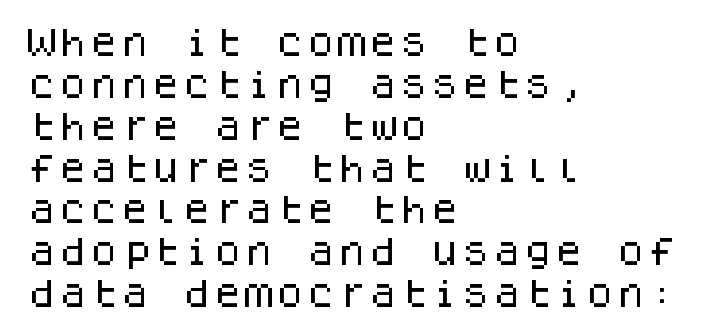
Q: Is the text italic (slanted)? A: No, it is upright.
Q: Is the typeface a serif or a sans-serif typeface? A: Sans-serif.
Q: Is the text underlined? A: No.
Q: How is the paragraph aligned? A: Left-aligned.
Q: Is the spacing between letters normal or unusually wide? A: Normal.
Q: Is the spacing between lines tight, normal or loose? A: Normal.
Q: Width (condensed, normal, or wide)? A: Normal.
Q: Stroke contrast? A: Low.
Q: x-height? A: Large.
Q: Monospaced? A: Yes.
